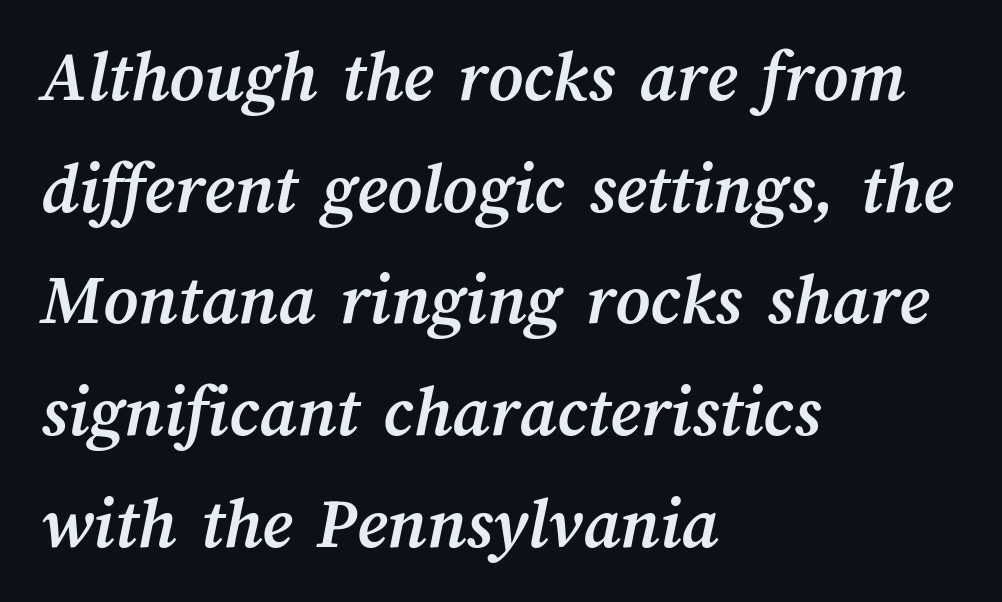
{"bold": "yes", "weight": "semibold", "width": "normal", "stroke_contrast": "medium", "x_height": "medium", "monospaced": "no", "underline": "no", "align": "left", "line_spacing": "normal", "line_spacing_ratio": 1.51, "letter_spacing": "normal", "letter_spacing_em": 0.0, "glyph_px": 74}
